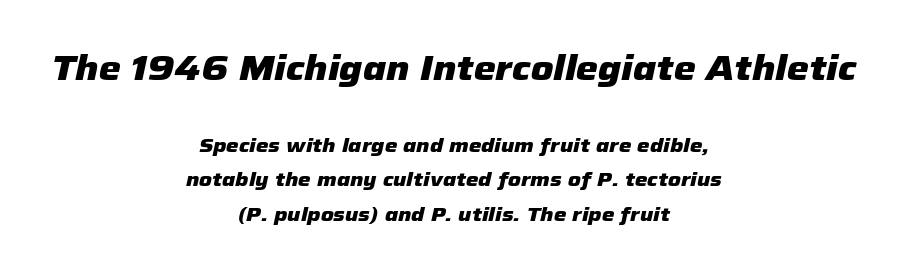
The image shows 35 px heavy type, italic (leaning right); set centered, line spacing 1.73x, normal letter spacing, not underlined; the first (top) block is 1.75x larger; low stroke contrast and a medium x-height.
